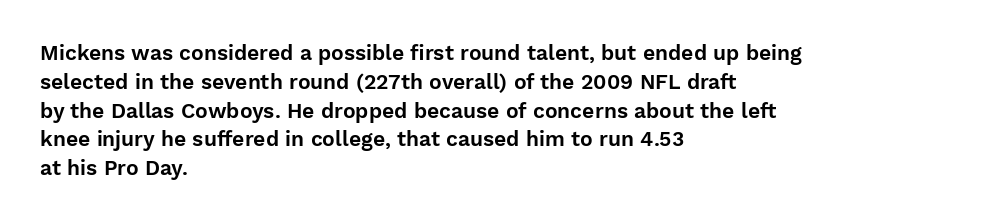
Q: Is the text italic (slanted)? A: No, it is upright.
Q: Is the text underlined? A: No.
Q: How is the paragraph aligned? A: Left-aligned.
Q: Is the spacing between letters normal or unusually wide? A: Normal.
Q: Is the spacing between lines tight, normal or loose? A: Normal.
